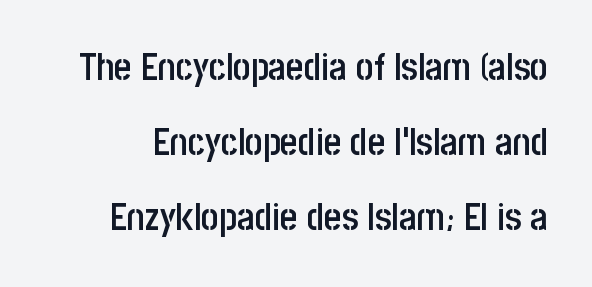
The image shows 38 px semibold, condensed sans-serif type, upright; set loose line spacing (1.98x), normal letter spacing, not underlined; low stroke contrast and a large x-height.
